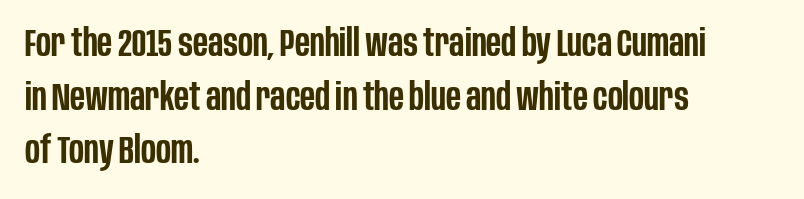
The image shows 38 px semibold, condensed sans-serif type, upright; set left-aligned, normal line spacing (1.41x), normal letter spacing, not underlined; low stroke contrast and a large x-height.
